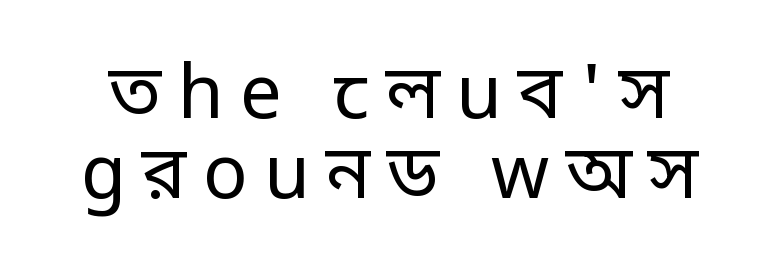
{"serif": "no", "italic": "no", "bold": "no", "weight": "regular", "width": "normal", "stroke_contrast": "low", "x_height": "large", "monospaced": "no", "underline": "no", "line_spacing": "tight", "line_spacing_ratio": 1.08, "letter_spacing": "wide", "letter_spacing_em": 0.22, "glyph_px": 74}
